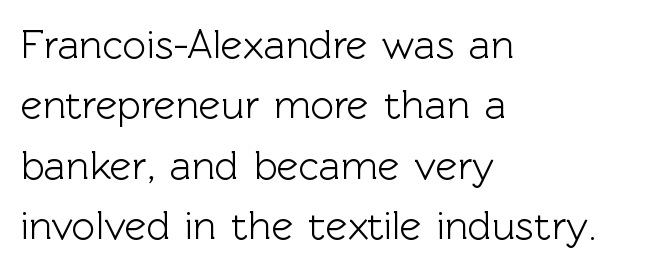
Think of a printed novel: that variable character pitch is what you see here. Each letter's strokes conclude bluntly, with no projecting serifs. This rendering features lettering with no underline. Layout note: lines flush left. Does the leading feel generous? No, just average.
